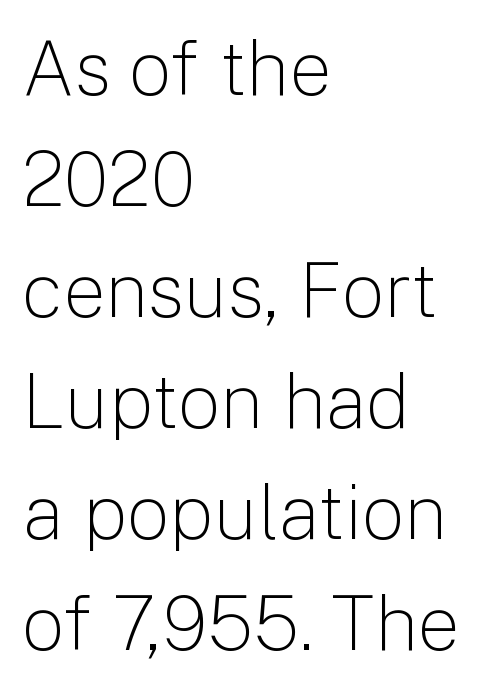
Q: Is the text bold? A: No.
Q: Is the text italic (slanted)? A: No, it is upright.
Q: Is the typeface a serif or a sans-serif typeface? A: Sans-serif.
Q: Is the text underlined? A: No.
Q: How is the paragraph aligned? A: Left-aligned.
Q: Is the spacing between letters normal or unusually wide? A: Normal.
Q: Is the spacing between lines tight, normal or loose? A: Normal.
Q: Width (condensed, normal, or wide)? A: Normal.
Q: Stroke contrast? A: Low.
Q: x-height? A: Medium.
Q: Monospaced? A: No.
